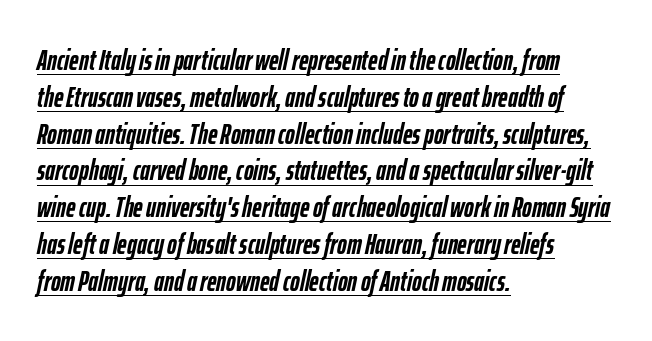
{"italic": "yes", "lean": "right", "slant_degrees": 12, "bold": "yes", "weight": "semibold", "width": "condensed", "stroke_contrast": "low", "x_height": "medium", "monospaced": "no", "underline": "yes", "align": "left", "line_spacing": "normal", "line_spacing_ratio": 1.27, "letter_spacing": "normal", "letter_spacing_em": 0.0, "glyph_px": 29}
